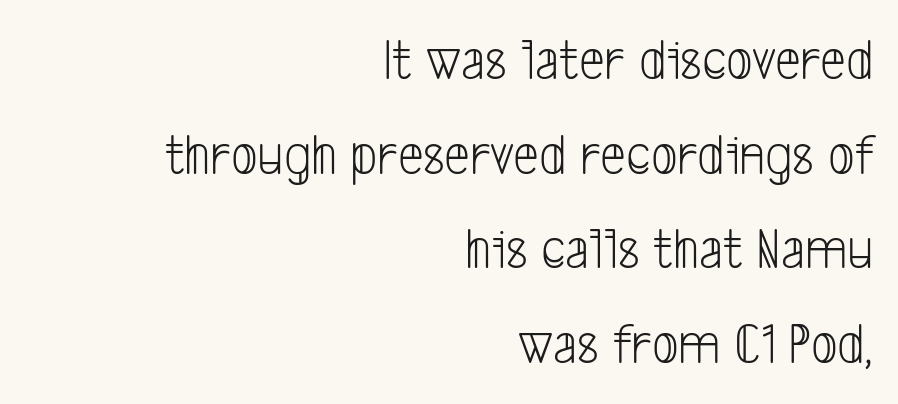
{"serif": "no", "bold": "no", "weight": "light", "width": "condensed", "stroke_contrast": "low", "x_height": "medium", "monospaced": "no", "underline": "no", "align": "right", "line_spacing": "normal", "line_spacing_ratio": 1.63, "letter_spacing": "normal", "letter_spacing_em": 0.0, "glyph_px": 58}
